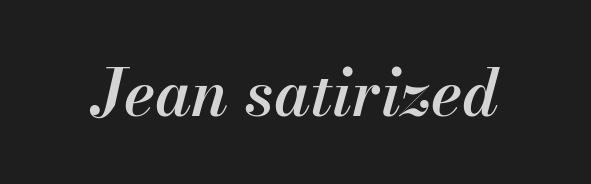
{"italic": "yes", "lean": "right", "slant_degrees": 13, "bold": "semi", "weight": "semibold", "width": "normal", "stroke_contrast": "medium", "x_height": "small", "monospaced": "no", "underline": "no", "letter_spacing": "normal", "letter_spacing_em": 0.0, "glyph_px": 65}
